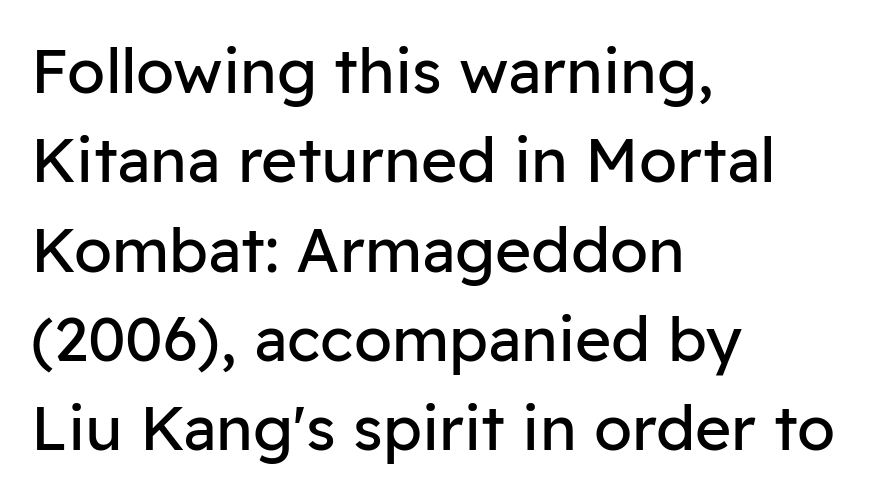
The image shows 62 px regular-weight sans-serif type, upright; set left-aligned, normal line spacing (1.44x), normal letter spacing, not underlined; low stroke contrast and a medium x-height.
